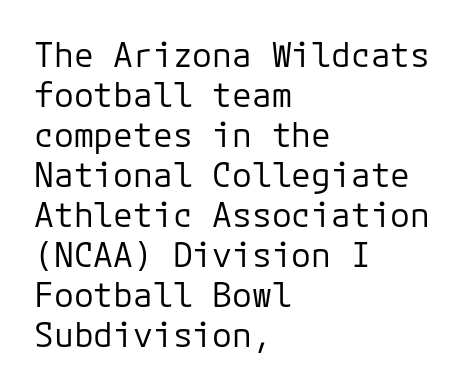
The letters march in equal steps, a hallmark of fixed-pitch type. Unbolded letterforms with no extra heft. Horizontal alignment here is leftward, the default for most running prose. If you drew a line through each stem, it would be perfectly vertical.
